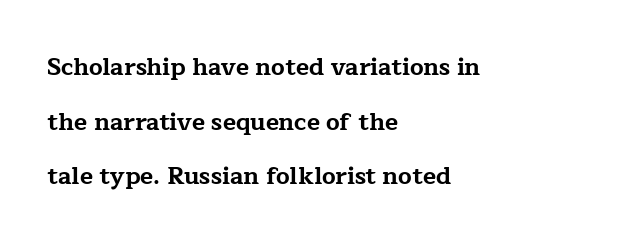
The image shows 24 px bold type, upright; set left-aligned, loose line spacing (2.28x), normal letter spacing, not underlined.
